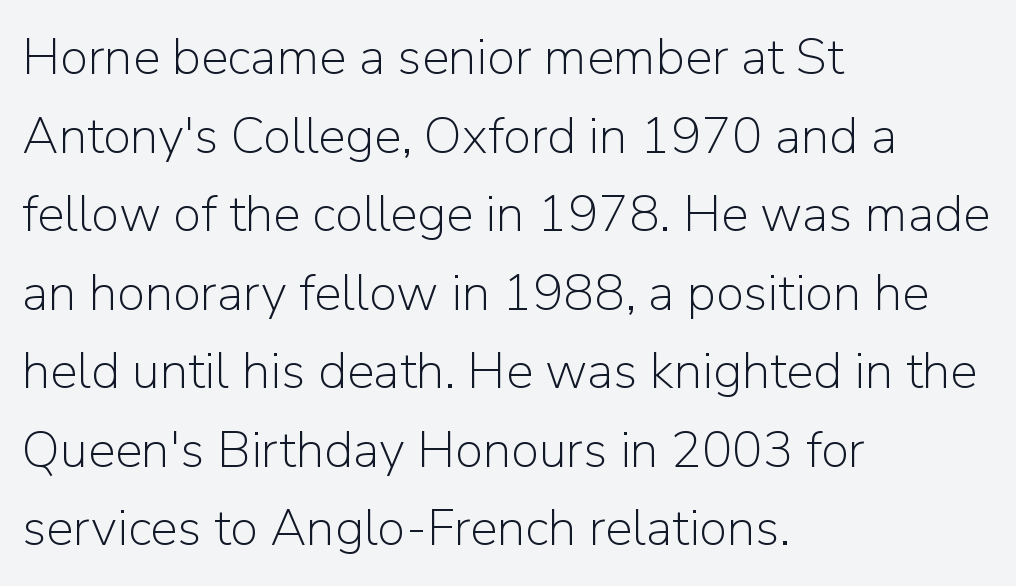
Horizontal alignment here is leftward, the default for most running prose. The words here are not underlined. The rows are spaced the way most documents space them. No letter is thick-stroked: the sample isn't bold. In terms of letterform style, serifs are entirely absent. Vertical strokes here are truly vertical.
